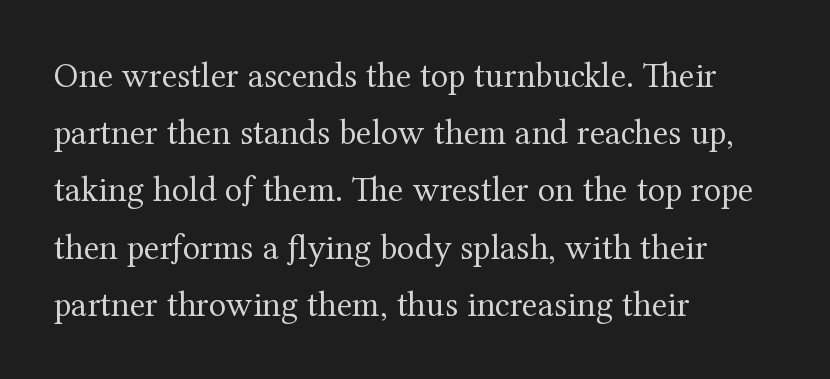
{"serif": "yes", "italic": "no", "bold": "no", "weight": "regular", "width": "normal", "stroke_contrast": "medium", "x_height": "medium", "monospaced": "no", "underline": "no", "align": "left", "line_spacing": "normal", "line_spacing_ratio": 1.59, "letter_spacing": "normal", "letter_spacing_em": 0.0, "glyph_px": 36}
